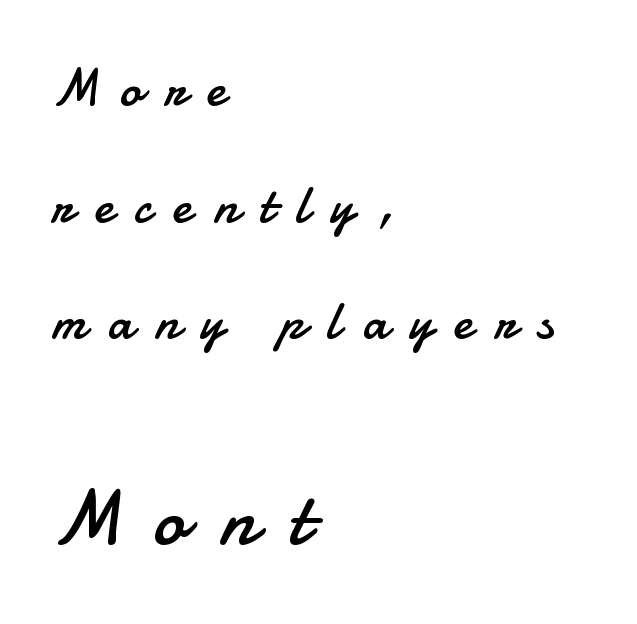
Students, note that the glyphs here are deliberately spaced far apart. The rendering enlarges the type as you move from the upper chunk to the lower. This is sans-serif lettering, the kind often seen on screens and signage. The line-height multiplier appears high, well above default. Letters rest on an invisible, unmarked baseline.
